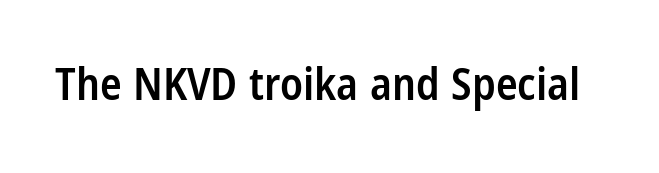
Q: Is the text bold? A: Semi-bold.
Q: Is the text italic (slanted)? A: No, it is upright.
Q: Is the typeface a serif or a sans-serif typeface? A: Sans-serif.
Q: Is the text underlined? A: No.
Q: Is the spacing between letters normal or unusually wide? A: Normal.
Q: Width (condensed, normal, or wide)? A: Condensed.
Q: Stroke contrast? A: Low.
Q: x-height? A: Large.
Q: Monospaced? A: No.
